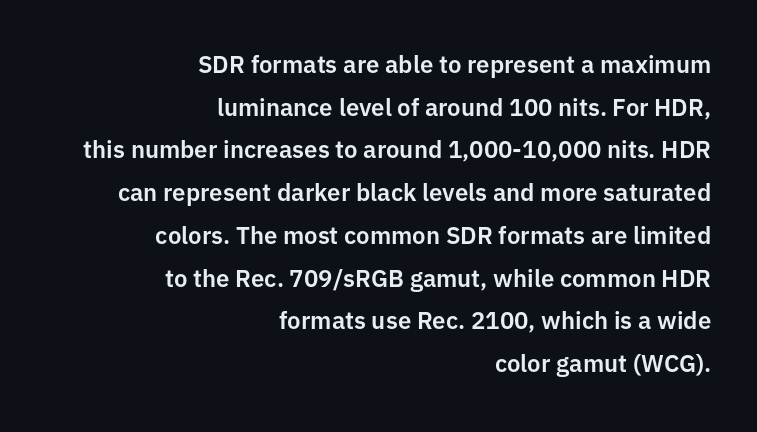
Characters remain perfectly vertical along every line. Visually the block forms a straight wall on the right and a jagged coastline on the left. How are the letters spaced? Ordinarily, with no added tracking. Plain, unruled lines of type.
